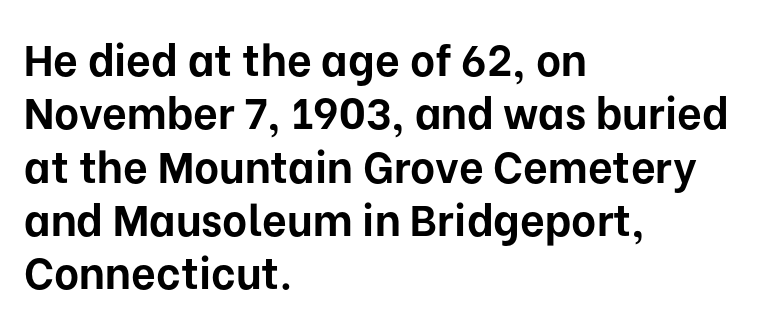
Q: Is the text bold? A: Yes.
Q: Is the text italic (slanted)? A: No, it is upright.
Q: Is the typeface a serif or a sans-serif typeface? A: Sans-serif.
Q: Is the text underlined? A: No.
Q: How is the paragraph aligned? A: Left-aligned.
Q: Is the spacing between letters normal or unusually wide? A: Normal.
Q: Width (condensed, normal, or wide)? A: Normal.
Q: Stroke contrast? A: Low.
Q: x-height? A: Medium.
Q: Monospaced? A: No.
